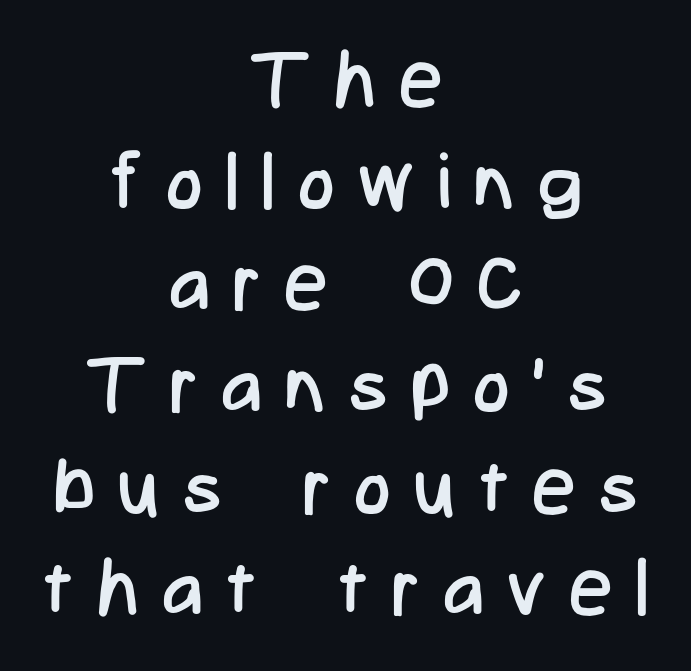
{"serif": "no", "italic": "no", "bold": "no", "weight": "regular", "width": "condensed", "stroke_contrast": "low", "x_height": "medium", "monospaced": "no", "underline": "no", "align": "center", "line_spacing": "normal", "line_spacing_ratio": 1.32, "letter_spacing": "wide", "letter_spacing_em": 0.31, "glyph_px": 77}
